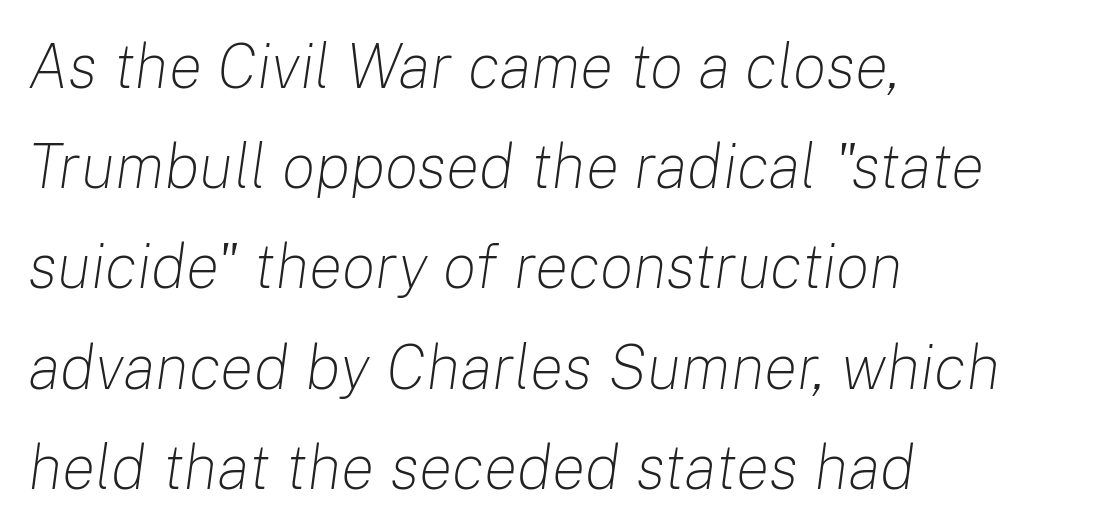
The image shows 63 px light type, italic (leaning right); set left-aligned, normal line spacing (1.59x), normal letter spacing, not underlined; low stroke contrast and a medium x-height.
